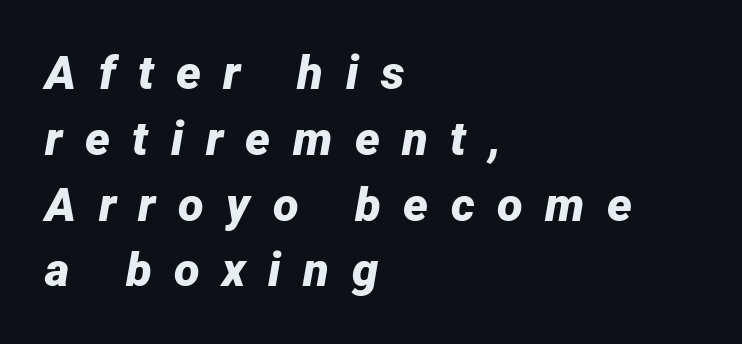
{"italic": "yes", "lean": "right", "slant_degrees": 12, "bold": "yes", "weight": "bold", "width": "normal", "stroke_contrast": "low", "x_height": "medium", "monospaced": "no", "underline": "no", "align": "left", "line_spacing": "normal", "line_spacing_ratio": 1.4, "letter_spacing": "wide", "letter_spacing_em": 0.48, "glyph_px": 47}
